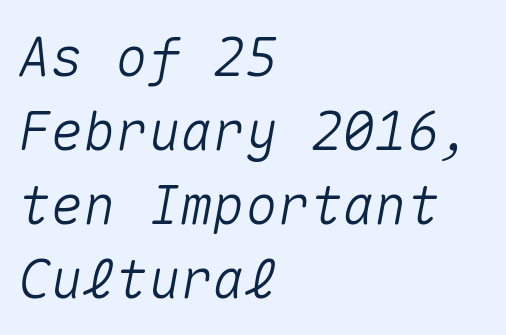
The image shows 54 px text type, italic (leaning right), monospaced; set left-aligned, normal line spacing (1.37x), normal letter spacing, not underlined; medium stroke contrast and a medium x-height.
